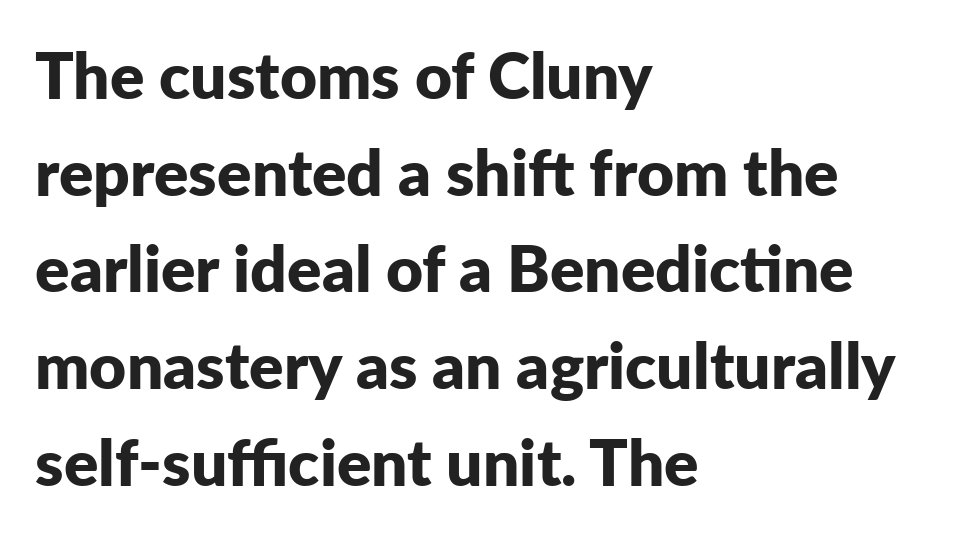
Which margin do the lines hug? The left one — the right edge is uneven. This rendering features lettering with no underline. Do the characters align in a grid? No, the font is proportional. The face used here has the dense, thick strokes of a bold.
